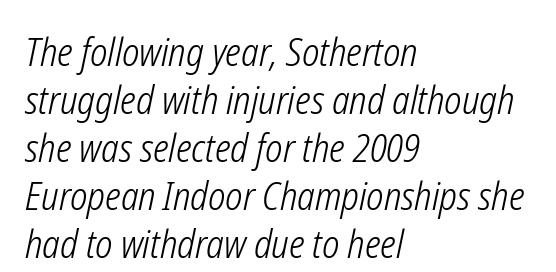
{"italic": "yes", "lean": "right", "slant_degrees": 12, "bold": "no", "weight": "light", "width": "condensed", "stroke_contrast": "low", "x_height": "medium", "monospaced": "no", "underline": "no", "align": "left", "line_spacing": "normal", "line_spacing_ratio": 1.26, "letter_spacing": "normal", "letter_spacing_em": 0.0, "glyph_px": 38}
